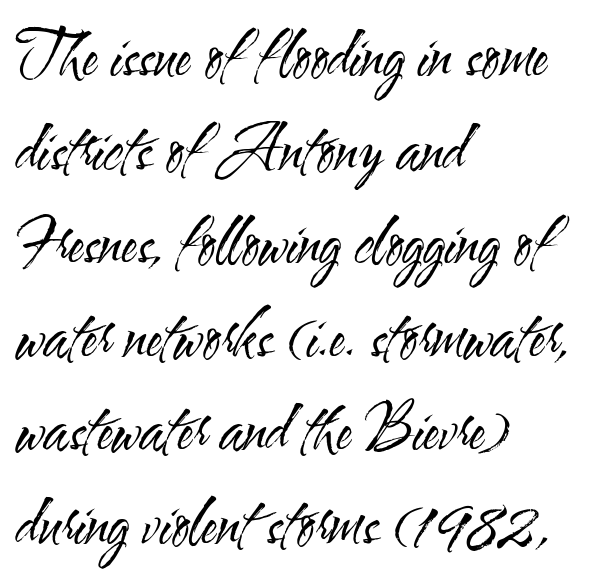
{"serif": "no", "bold": "no", "weight": "regular", "width": "condensed", "stroke_contrast": "medium", "x_height": "small", "monospaced": "no", "underline": "no", "align": "left", "line_spacing": "normal", "line_spacing_ratio": 1.56, "letter_spacing": "normal", "letter_spacing_em": 0.0, "glyph_px": 60}
